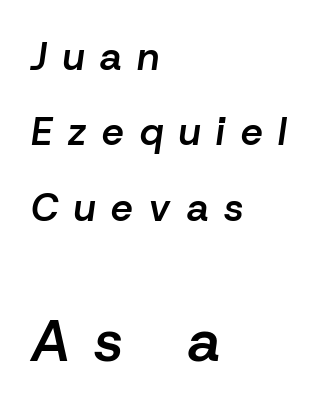
The area under the type is left untouched. A bit beefed up — I'd call it semibold rather than bold. The passage shown is typed in a proportional face where columns would drift. The rendering inserts visible extra space after every character. Is the block centered? No — it sits flush against the left margin.
